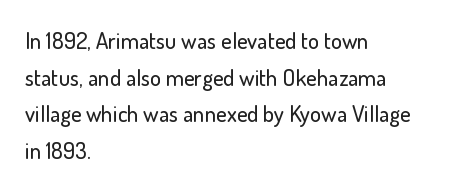
Rendered with straight, roman letterforms. Notice how the passage keeps a crisp vertical edge on the left only. A typesetter would call this leading conventional body-copy spacing. Is the letter spacing exaggerated? No — it looks like the ordinary default.
